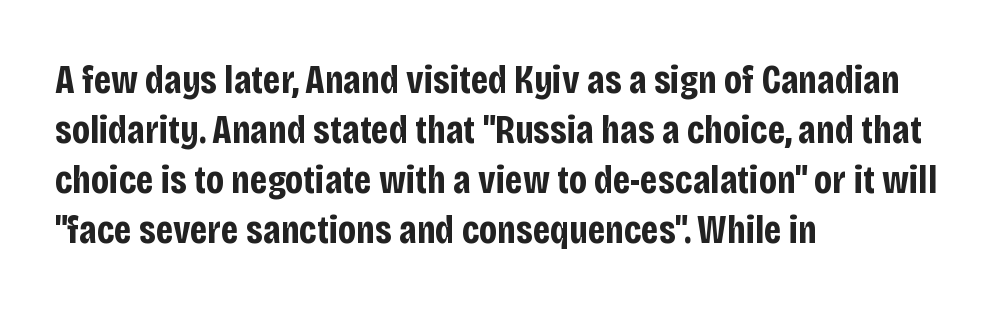
Q: Is the text bold? A: Yes.
Q: Is the text italic (slanted)? A: No, it is upright.
Q: Is the typeface a serif or a sans-serif typeface? A: Sans-serif.
Q: Is the text underlined? A: No.
Q: How is the paragraph aligned? A: Left-aligned.
Q: Is the spacing between letters normal or unusually wide? A: Normal.
Q: Is the spacing between lines tight, normal or loose? A: Normal.
Q: Width (condensed, normal, or wide)? A: Condensed.
Q: Stroke contrast? A: Low.
Q: x-height? A: Large.
Q: Monospaced? A: No.
